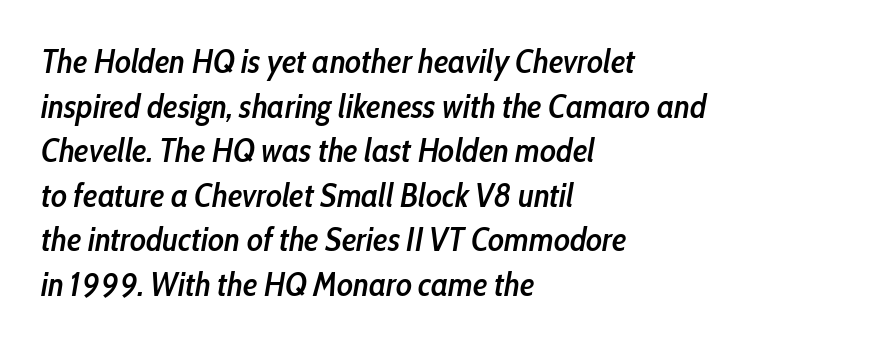
Q: Is the text bold? A: Semi-bold.
Q: Is the text italic (slanted)? A: Yes, it leans right by about 10 degrees.
Q: Is the text underlined? A: No.
Q: How is the paragraph aligned? A: Left-aligned.
Q: Is the spacing between letters normal or unusually wide? A: Normal.
Q: Is the spacing between lines tight, normal or loose? A: Normal.
Q: Width (condensed, normal, or wide)? A: Condensed.
Q: Stroke contrast? A: Low.
Q: x-height? A: Medium.
Q: Monospaced? A: No.
